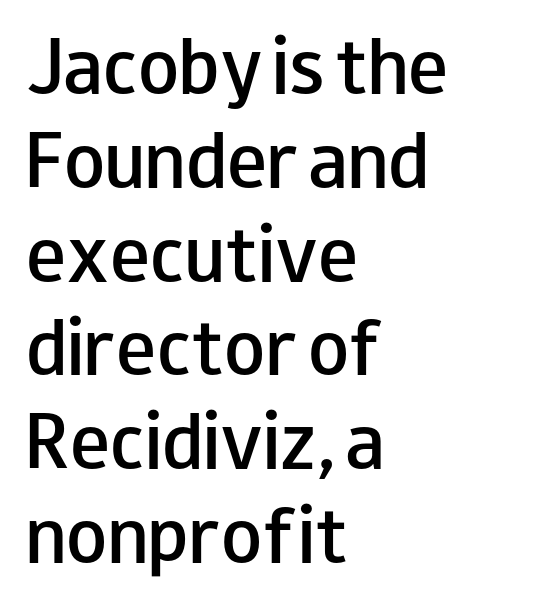
The image shows 67 px semibold, wide sans-serif type, upright; set left-aligned, normal line spacing (1.4x), normal letter spacing, not underlined; low stroke contrast and a small x-height.
